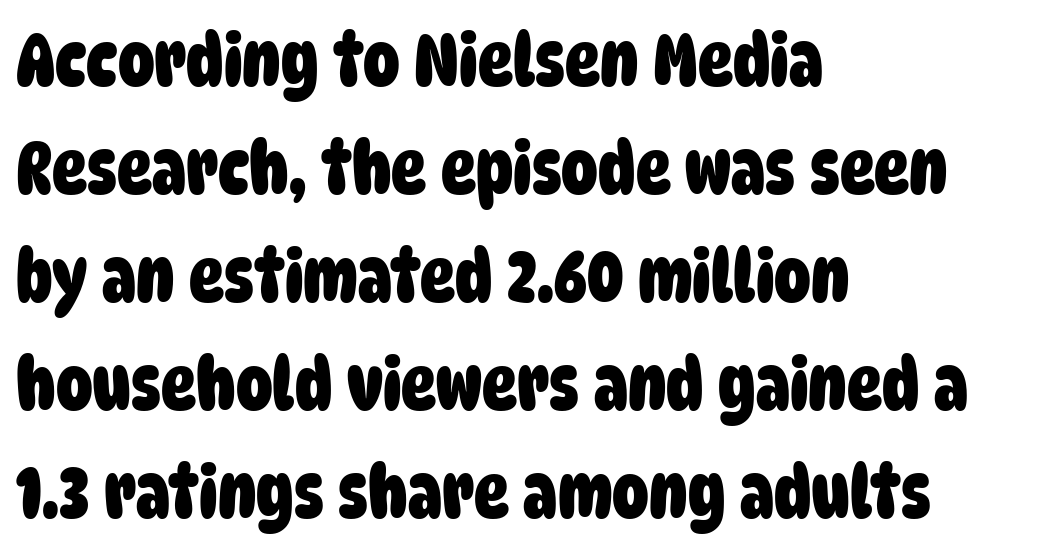
{"serif": "no", "bold": "yes", "weight": "heavy", "width": "condensed", "stroke_contrast": "low", "x_height": "large", "monospaced": "no", "underline": "no", "align": "left", "line_spacing": "normal", "line_spacing_ratio": 1.48, "letter_spacing": "normal", "letter_spacing_em": 0.0, "glyph_px": 73}
